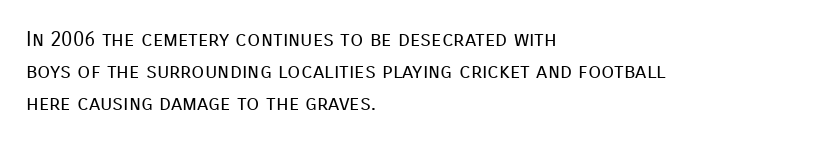
{"italic": "no", "bold": "no", "underline": "no", "align": "left", "line_spacing": "normal", "line_spacing_ratio": 1.53, "letter_spacing": "normal", "letter_spacing_em": 0.0, "glyph_px": 21}
